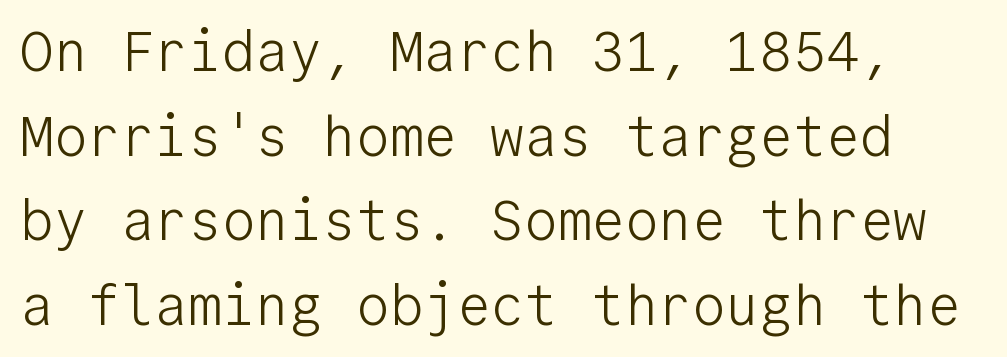
{"serif": "no", "italic": "no", "bold": "no", "weight": "light", "width": "normal", "stroke_contrast": "low", "x_height": "medium", "monospaced": "yes", "underline": "no", "line_spacing": "normal", "line_spacing_ratio": 1.51, "letter_spacing": "normal", "letter_spacing_em": 0.0, "glyph_px": 56}
